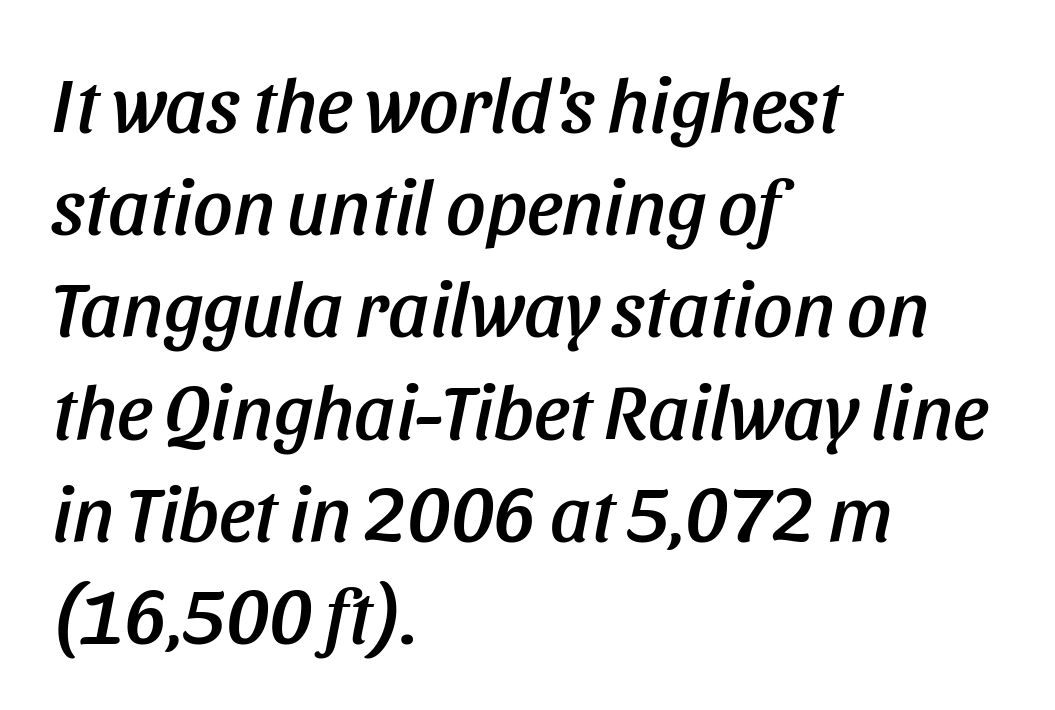
Q: Is the text italic (slanted)? A: Yes, it leans right by about 11 degrees.
Q: Is the text underlined? A: No.
Q: How is the paragraph aligned? A: Left-aligned.
Q: Is the spacing between letters normal or unusually wide? A: Normal.
Q: Is the spacing between lines tight, normal or loose? A: Normal.
Q: Width (condensed, normal, or wide)? A: Condensed.
Q: Stroke contrast? A: Low.
Q: x-height? A: Large.
Q: Monospaced? A: No.
